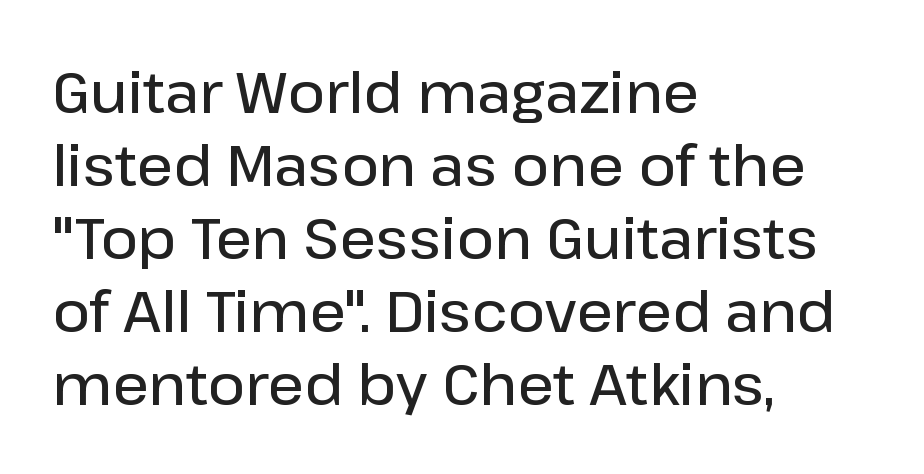
The image shows 57 px semibold sans-serif type, upright; set left-aligned, normal line spacing (1.28x), normal letter spacing, not underlined; low stroke contrast and a medium x-height.
